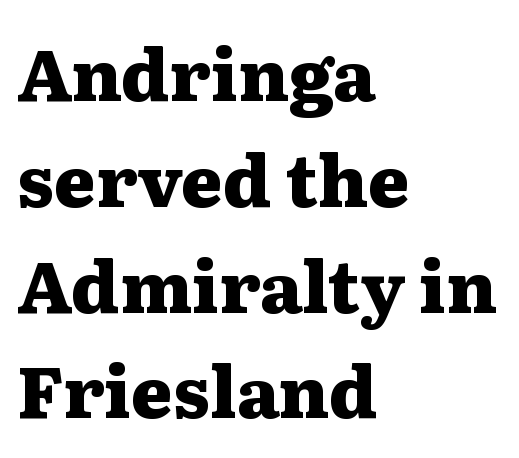
The image shows 71 px heavy, wide serif type, upright; set left-aligned, normal line spacing (1.49x), normal letter spacing, not underlined; medium stroke contrast and a medium x-height.
